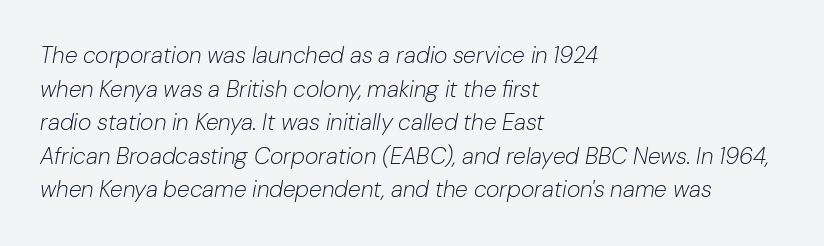
A classic flush-left, rag-right setting is used for this passage. Quick note: italic. Plain, unruled lines of type. No heavy texture on the line: the type isn't bold. The face used here is rendered with its standard letterfit.
